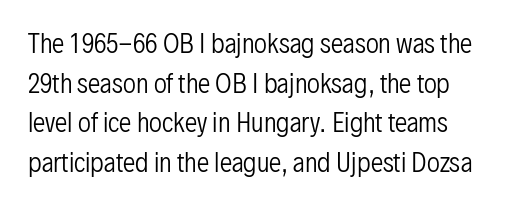
The typeface has the unassuming heft of standard copy or less. This sample uses an upright cut, with every glyph sitting square on the baseline. These lines keep a tight, regular rhythm from letter to letter. The foot of each line stays bare and open. What's the leading like? Ordinary, nothing unusual.
